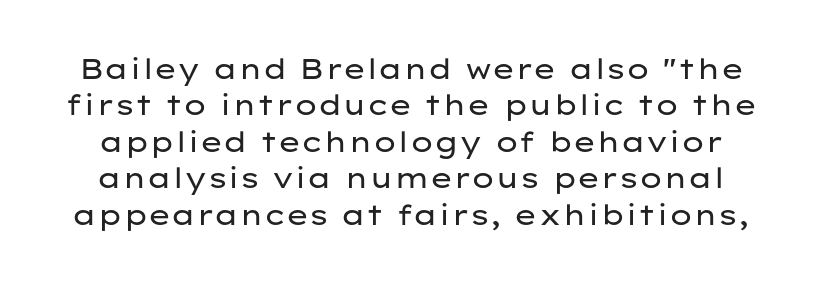
The image shows 28 px regular-weight, wide sans-serif type, upright; set normal line spacing (1.3x), normal letter spacing, not underlined; low stroke contrast and a medium x-height.
